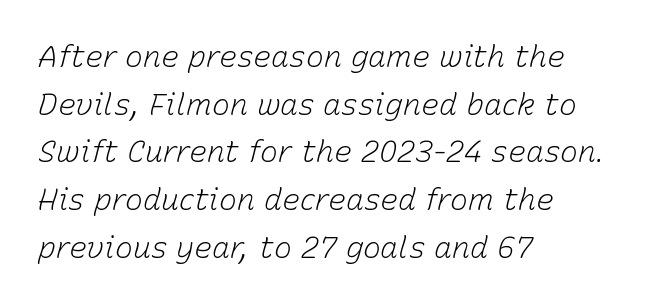
Each line starts at the same left margin while the right side varies. Letter spacing: default. The face used here is proportionally spaced, like ordinary book or web type. Rule under the text: the space is simply empty.
